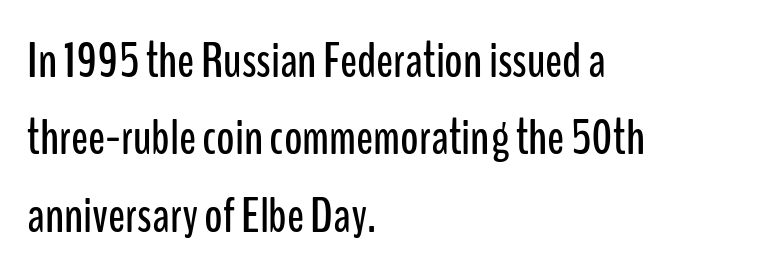
{"serif": "no", "italic": "no", "width": "condensed", "stroke_contrast": "low", "x_height": "medium", "monospaced": "no", "underline": "no", "align": "left", "line_spacing": "normal", "line_spacing_ratio": 1.55, "letter_spacing": "normal", "letter_spacing_em": 0.0, "glyph_px": 50}
